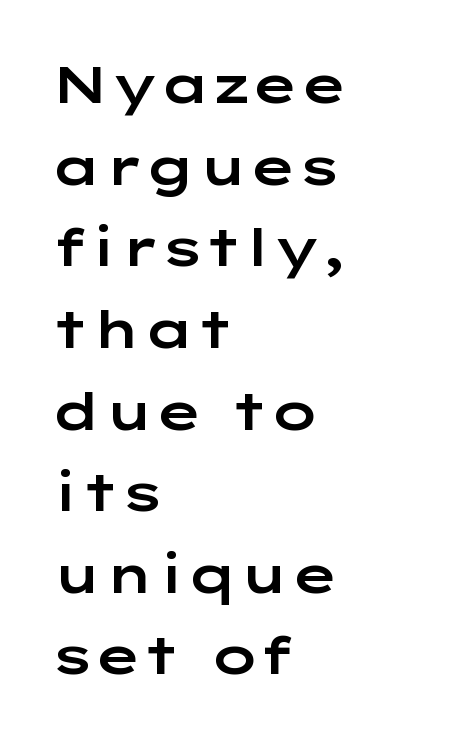
{"serif": "no", "italic": "no", "width": "wide", "stroke_contrast": "low", "x_height": "medium", "monospaced": "no", "underline": "no", "align": "left", "line_spacing": "normal", "line_spacing_ratio": 1.57, "letter_spacing": "normal", "letter_spacing_em": 0.0, "glyph_px": 52}
